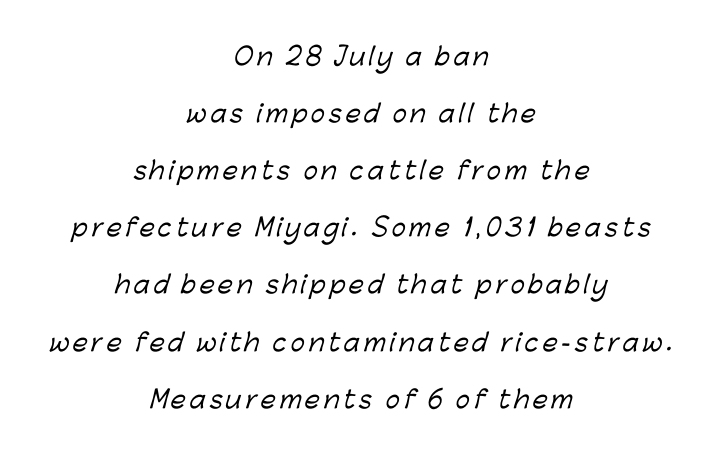
The image shows 24 px text type; set centered, loose line spacing (2.38x), not underlined.
